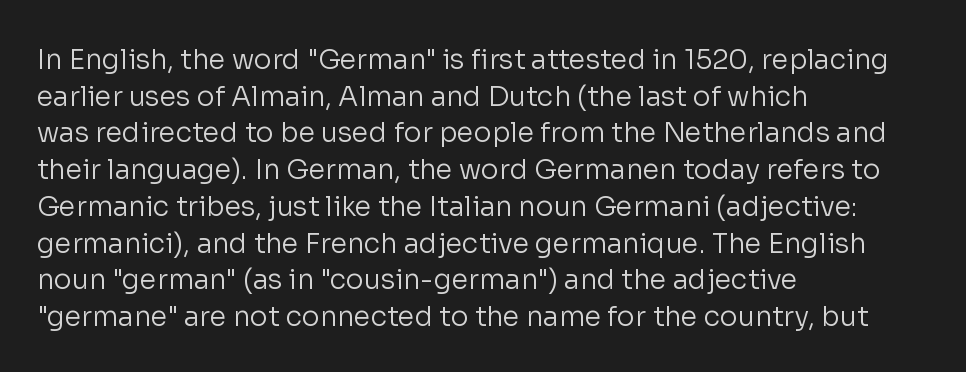
The image shows 27 px text type, upright; set left-aligned, normal line spacing (1.36x), normal letter spacing, not underlined.
